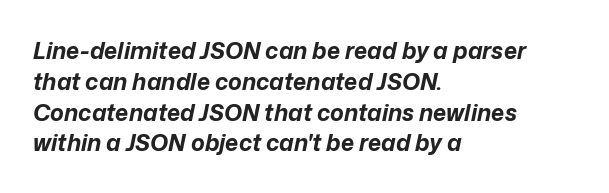
The image shows 23 px bold type, italic (leaning right); set left-aligned, normal line spacing (1.34x), normal letter spacing, not underlined.
